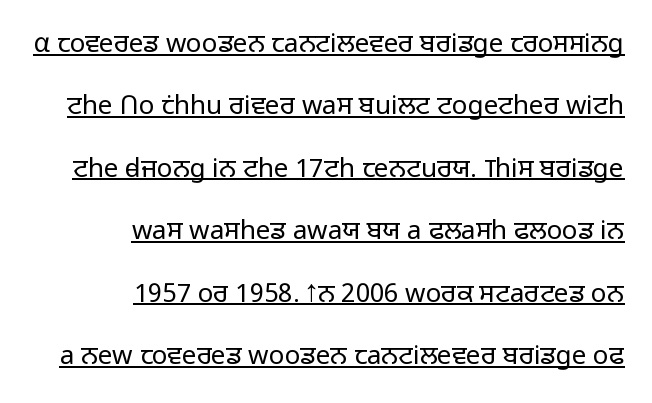
Q: Is the text bold? A: No.
Q: Is the text italic (slanted)? A: No, it is upright.
Q: Is the text underlined? A: Yes.
Q: How is the paragraph aligned? A: Right-aligned.
Q: Is the spacing between letters normal or unusually wide? A: Normal.
Q: Is the spacing between lines tight, normal or loose? A: Loose.
